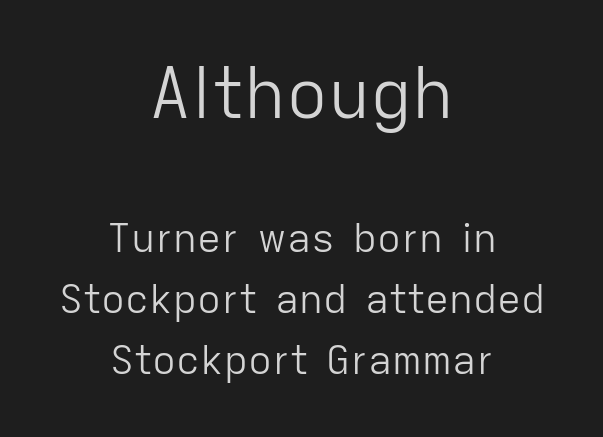
Q: Is the text bold? A: No.
Q: Is the text italic (slanted)? A: No, it is upright.
Q: Is the typeface a serif or a sans-serif typeface? A: Sans-serif.
Q: Is the text underlined? A: No.
Q: How is the paragraph aligned? A: Centered.
Q: Is the spacing between letters normal or unusually wide? A: Normal.
Q: Is the spacing between lines tight, normal or loose? A: Normal.
Q: Which block of text is set in a larger size, the first (top) or the second (bottom)? A: The first (top) one.
Q: Width (condensed, normal, or wide)? A: Normal.
Q: Stroke contrast? A: Low.
Q: x-height? A: Medium.
Q: Monospaced? A: No.
